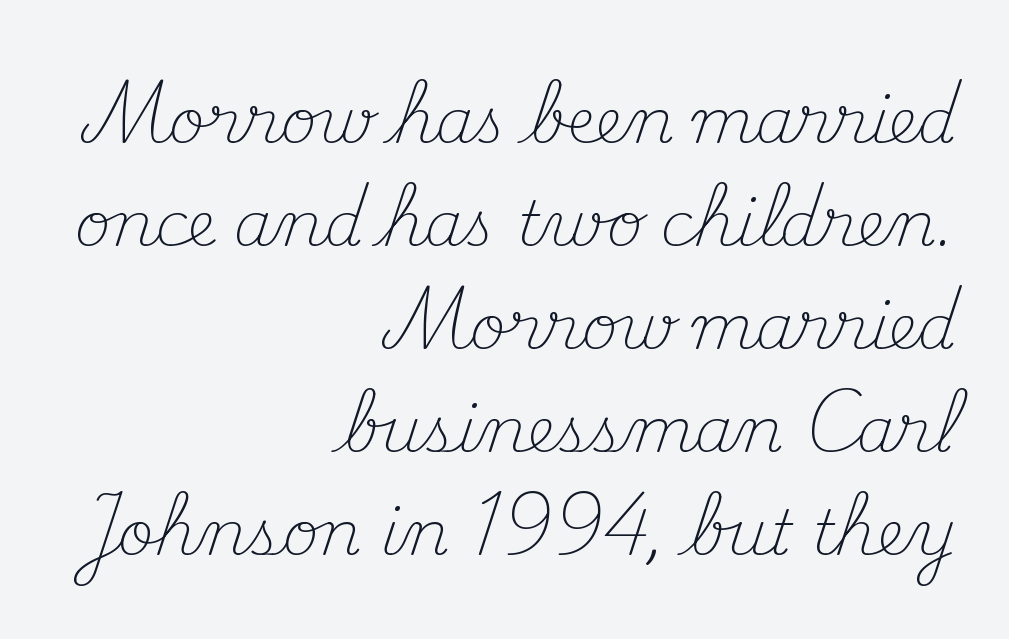
Q: Is the text bold? A: No.
Q: Is the text italic (slanted)? A: Yes.
Q: Is the typeface a serif or a sans-serif typeface? A: Serif.
Q: Is the text underlined? A: No.
Q: How is the paragraph aligned? A: Right-aligned.
Q: Is the spacing between letters normal or unusually wide? A: Normal.
Q: Is the spacing between lines tight, normal or loose? A: Normal.
Q: Width (condensed, normal, or wide)? A: Normal.
Q: Stroke contrast? A: Medium.
Q: x-height? A: Small.
Q: Monospaced? A: No.
